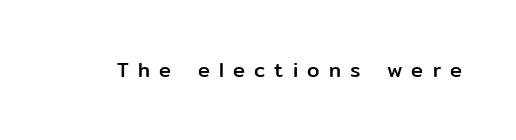
{"italic": "no", "underline": "no", "letter_spacing": "wide", "letter_spacing_em": 0.46, "glyph_px": 20}
